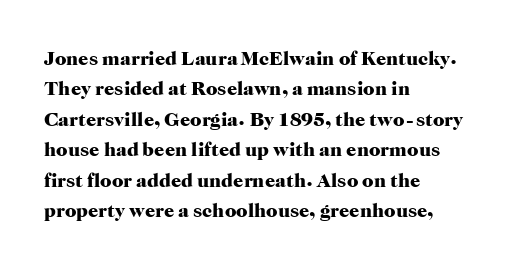
Heavy, bold letterforms. The rendering anchors every line to the left-hand side. The line-height multiplier appears to be the usual default. Style check: upright. There is no visible air inserted between adjacent glyphs. Descenders hang freely into open space.
